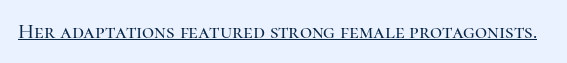
Q: Is the text italic (slanted)? A: No, it is upright.
Q: Is the text underlined? A: Yes.
Q: Is the spacing between letters normal or unusually wide? A: Normal.
